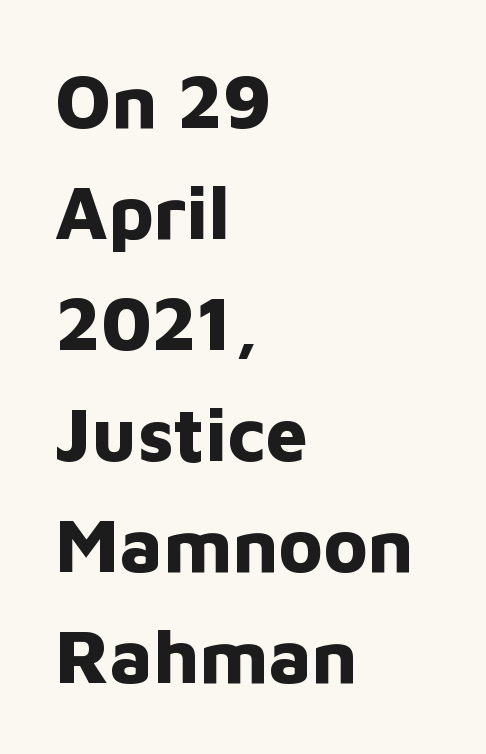
The image shows 75 px bold sans-serif type, upright; set left-aligned, normal line spacing (1.48x), normal letter spacing, not underlined; low stroke contrast and a medium x-height.
